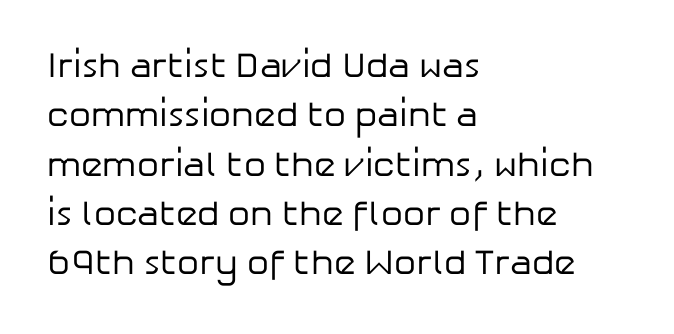
Type style note: lacks serifs. The vertical gap from one line to the next is medium. Tracking here is standard; glyphs follow each other at the usual distance. Bare-footed words on every line. Short and long lines alike share a common starting point at left. Unbolded letterforms with no extra heft.
